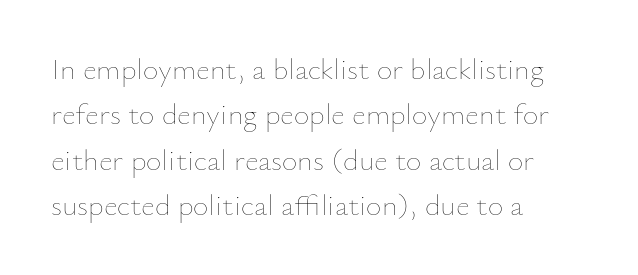
The words here are not underlined. You could not count columns in this text — the font is proportionally spaced. Vertically, the passage feels balanced, rows spaced as you'd expect. The strokes carry an ordinary text weight at most.
